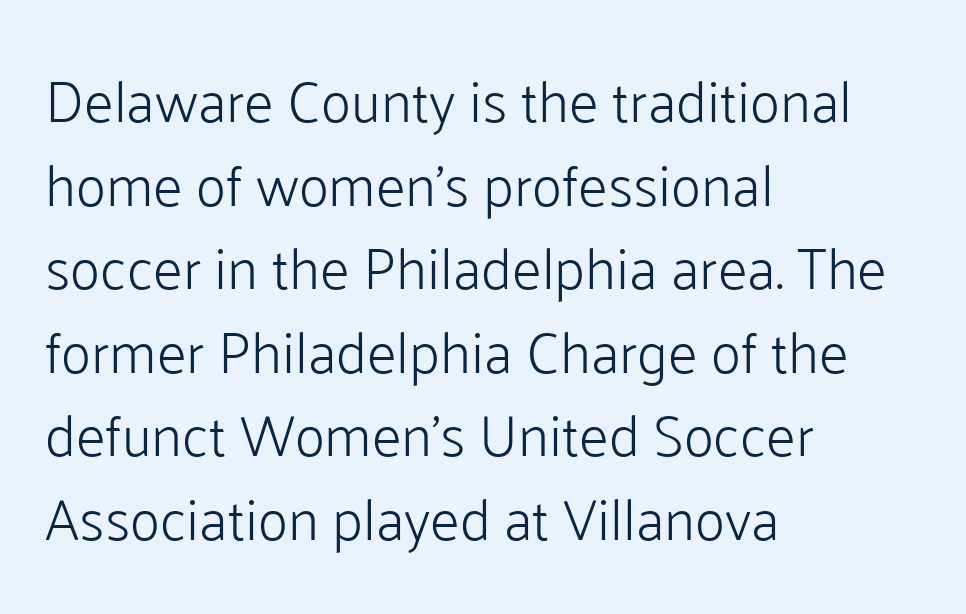
The image shows 58 px light sans-serif type, upright; set left-aligned, normal line spacing (1.44x), normal letter spacing, not underlined; low stroke contrast and a medium x-height.
